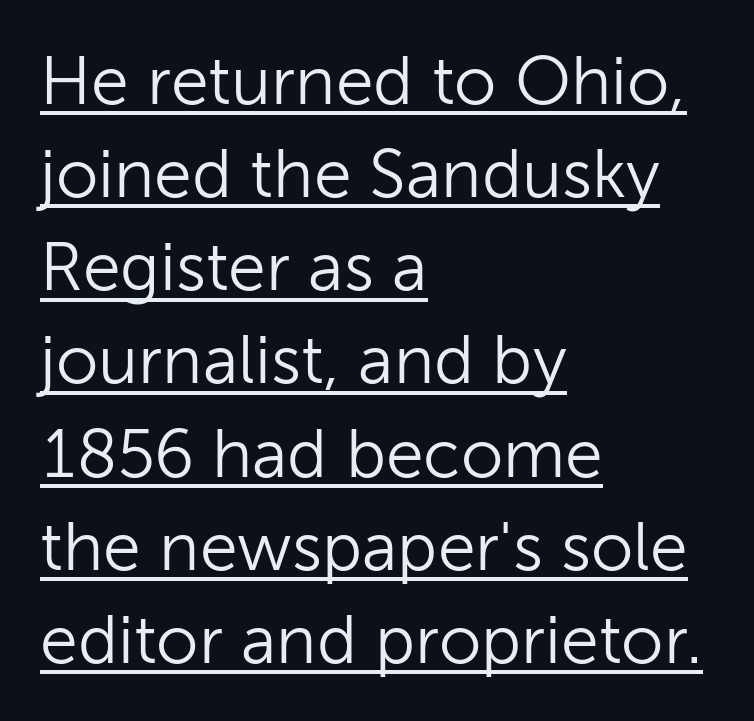
Default kerning and tracking; the words read as compact shapes. Does the lettering tilt? It doesn't — this is upright. Spacing verdict: proportional, widths tailored to each character. Caption: face not bold, strokes unweighted. Has an underline been added? It has.
